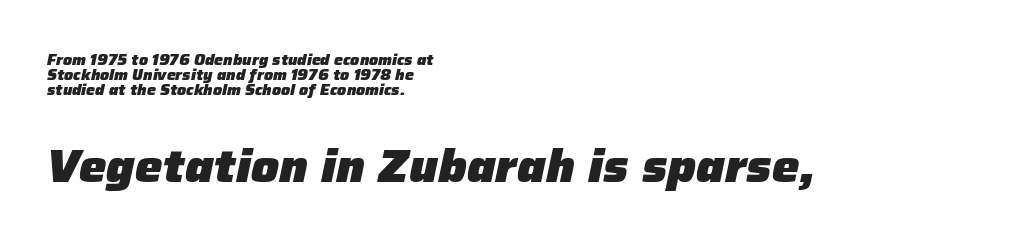
Q: Is the text bold? A: Yes.
Q: Is the text italic (slanted)? A: Yes, it leans right by about 12 degrees.
Q: Is the text underlined? A: No.
Q: How is the paragraph aligned? A: Left-aligned.
Q: Is the spacing between letters normal or unusually wide? A: Normal.
Q: Is the spacing between lines tight, normal or loose? A: Tight.
Q: Which block of text is set in a larger size, the first (top) or the second (bottom)? A: The second (bottom) one.
Q: Width (condensed, normal, or wide)? A: Normal.
Q: Stroke contrast? A: Low.
Q: x-height? A: Medium.
Q: Monospaced? A: No.
